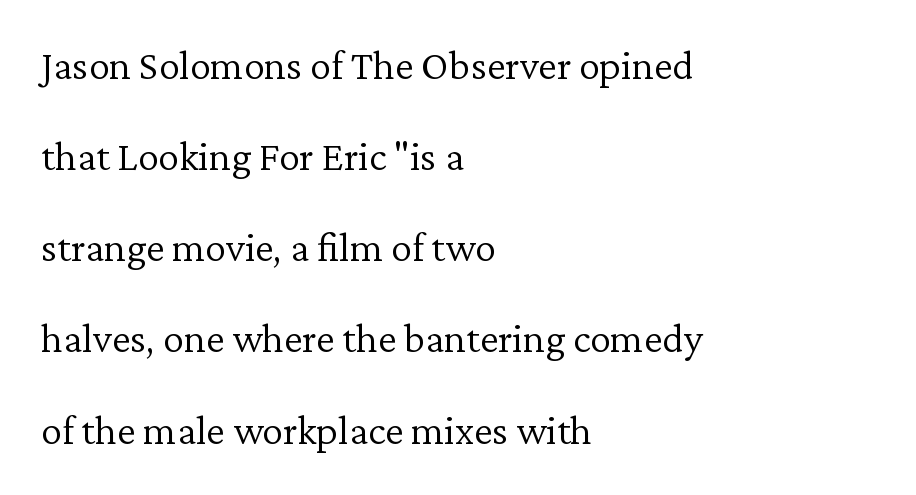
You could not count columns in this text — the font is proportionally spaced. Does the leading feel generous? Absolutely, it's lavish. The face used here is seriffed, in the tradition of book romans. Posture: vertical. The tracking reads as untouched default to a designer's eye.
